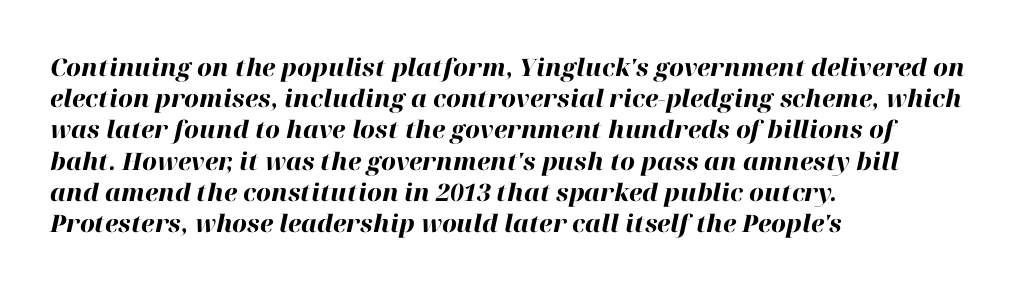
{"italic": "yes", "lean": "right", "slant_degrees": 12, "bold": "yes", "underline": "no", "align": "left", "line_spacing": "normal", "line_spacing_ratio": 1.3, "letter_spacing": "normal", "letter_spacing_em": 0.0, "glyph_px": 24}
